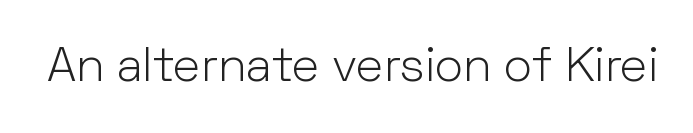
There is no visible air inserted between adjacent glyphs. The face used here is a sans, in the tradition of grotesques and geometrics. The letters advance in unequal steps, a hallmark of proportional type. Clear beneath every line of the passage.
